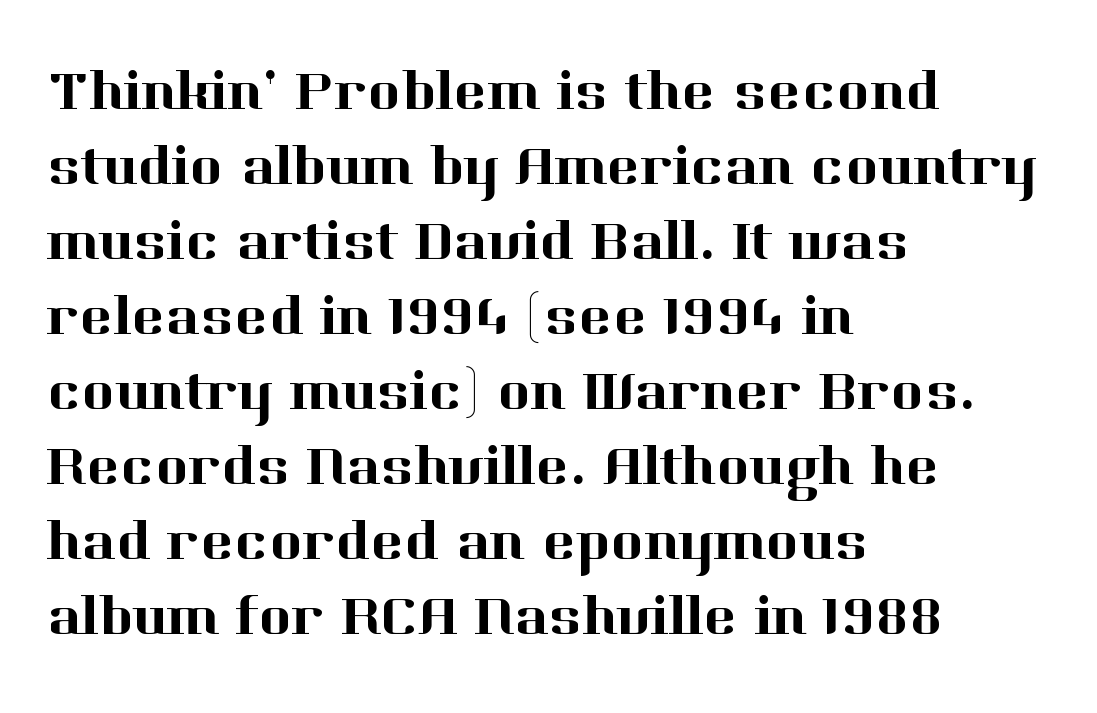
Q: Is the text italic (slanted)? A: No, it is upright.
Q: Is the typeface a serif or a sans-serif typeface? A: Serif.
Q: Is the text underlined? A: No.
Q: How is the paragraph aligned? A: Left-aligned.
Q: Is the spacing between letters normal or unusually wide? A: Normal.
Q: Is the spacing between lines tight, normal or loose? A: Normal.
Q: Width (condensed, normal, or wide)? A: Normal.
Q: Stroke contrast? A: High.
Q: x-height? A: Medium.
Q: Monospaced? A: No.
